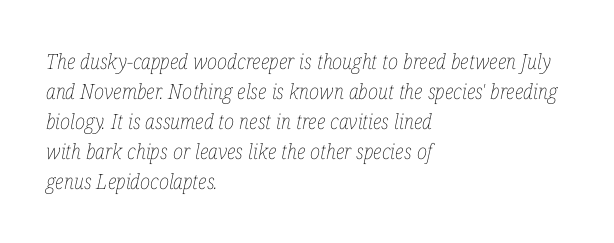
One glance says typical: line gaps are just what's usual. Each stroke keeps to a modest, everyday thickness or less. Layout note: lines flush left. The zone under the glyphs is completely vacant. This is oblique type, the kind used for emphasis or titles. These lines keep a tight, regular rhythm from letter to letter.
